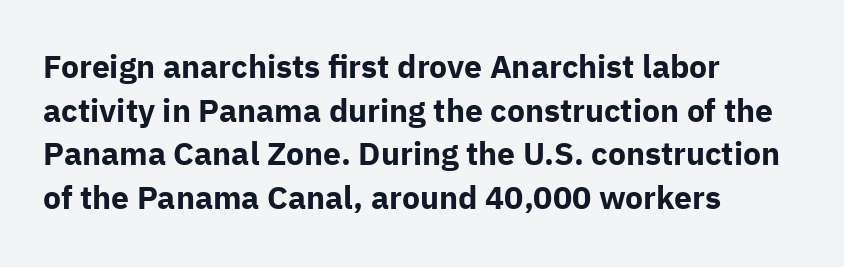
Look at the stroke-to-counter ratio: heavy, a bold. If you drew a line through each stem, it would be perfectly vertical. The space between consecutive lines is moderate. Honestly, the letter spacing is just normal — you wouldn't notice it.
